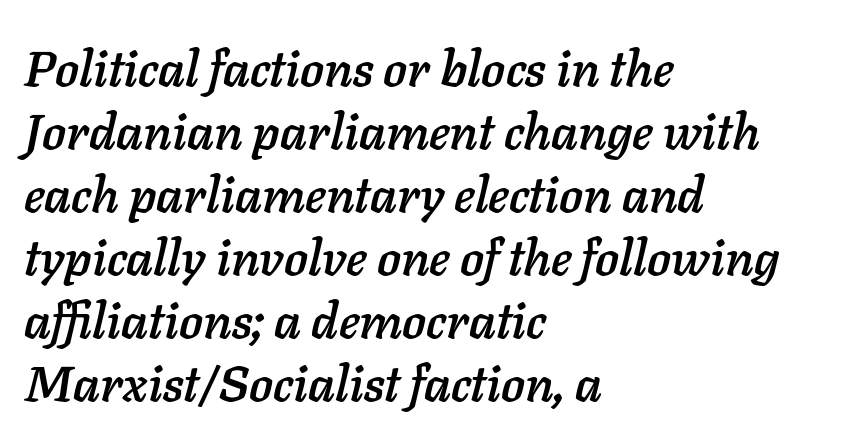
Q: Is the text italic (slanted)? A: Yes, it leans right by about 11 degrees.
Q: Is the text underlined? A: No.
Q: How is the paragraph aligned? A: Left-aligned.
Q: Is the spacing between letters normal or unusually wide? A: Normal.
Q: Is the spacing between lines tight, normal or loose? A: Normal.
Q: Width (condensed, normal, or wide)? A: Normal.
Q: Stroke contrast? A: Low.
Q: x-height? A: Medium.
Q: Monospaced? A: No.
